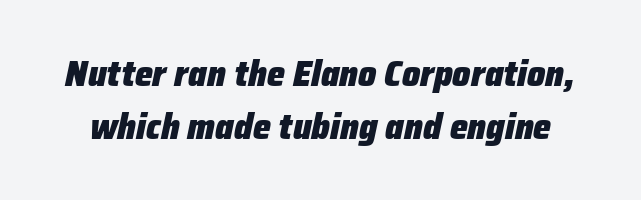
This sample uses plain, unmodified letter spacing. Check under the words: just untouched page. Students, this is bold: see how much ink each stroke carries. Here the designer chose a conventional face with non-uniform glyph widths. The whole block is typeset with a tilt.
